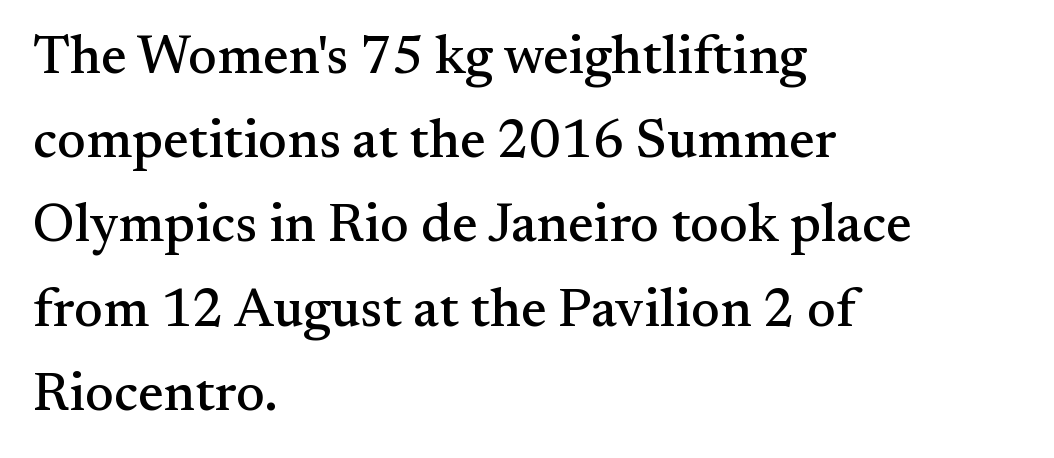
Descender tails drop into unmarked territory. The typography opts for an upright posture over an oblique one. Students, observe: this is what conventionally led text looks like. These lines keep a tight, regular rhythm from letter to letter. These lines are rendered in a variable-pitch font.
